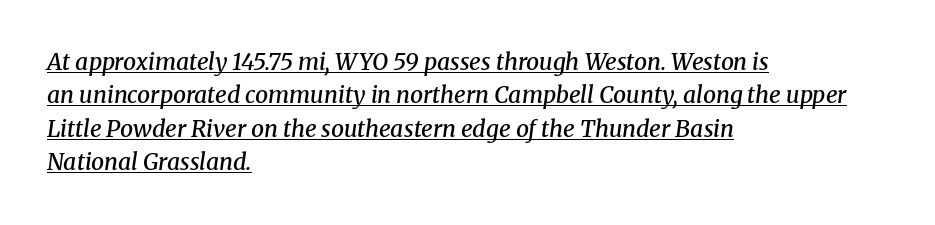
The lines sit at an ordinary, default distance from one another. Looks like someone drew a line under every word here. Is the letter spacing exaggerated? No — it looks like the ordinary default. Each glyph is drawn with semibold strokes, heavier than normal yet not fully bold. The typography opts for an oblique posture over an upright one.
